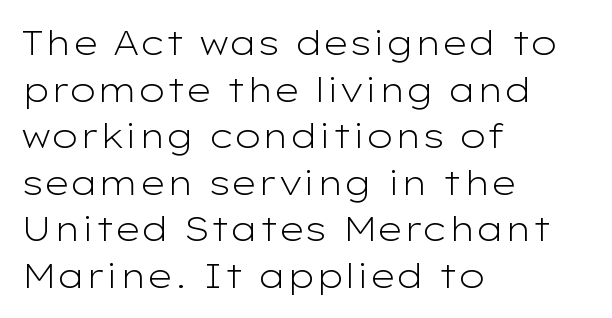
Is the letter spacing exaggerated? No — it looks like the ordinary default. Nope, no serifs anywhere on these letters. The face used here is proportionally spaced, like ordinary book or web type. Vertically, the passage feels balanced, rows spaced as you'd expect. This is roman type, the default non-slanted kind.
